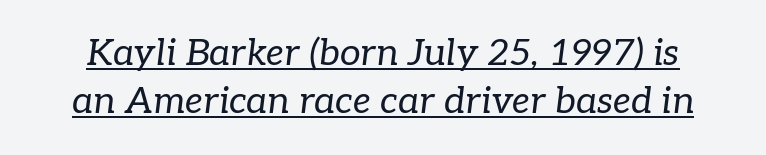
{"serif": "yes", "italic": "yes", "lean": "right", "slant_degrees": 7, "bold": "no", "weight": "regular", "width": "normal", "stroke_contrast": "low", "x_height": "medium", "monospaced": "no", "underline": "yes", "line_spacing": "normal", "line_spacing_ratio": 1.29, "letter_spacing": "normal", "letter_spacing_em": 0.0, "glyph_px": 37}
